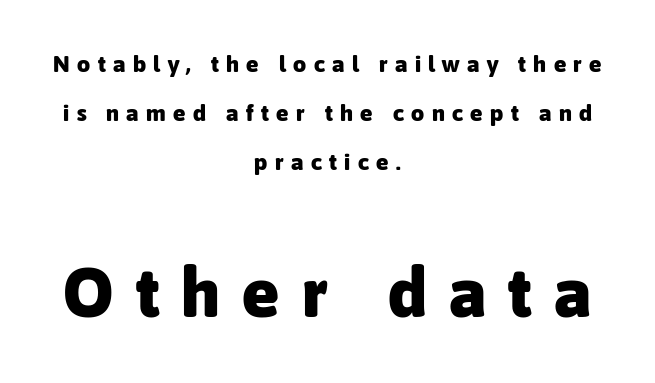
The image shows 69 px heavy sans-serif type, upright; set centered, loose line spacing (2.13x), unusually wide letter spacing (+0.32 em), not underlined; the second (bottom) block is 3.0x larger; low stroke contrast and a medium x-height.
